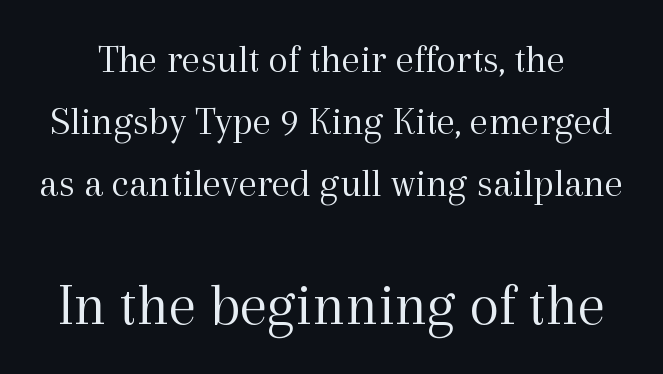
You could not count columns in this text — the font is proportionally spaced. The font's upright variant was chosen for this text. This sample uses plain, unmodified letter spacing. No letter is thick-stroked: the sample isn't bold. A student would notice the bottom passage is typeset larger than what precedes it. The specimen omits any rule beneath the text block's lines.
